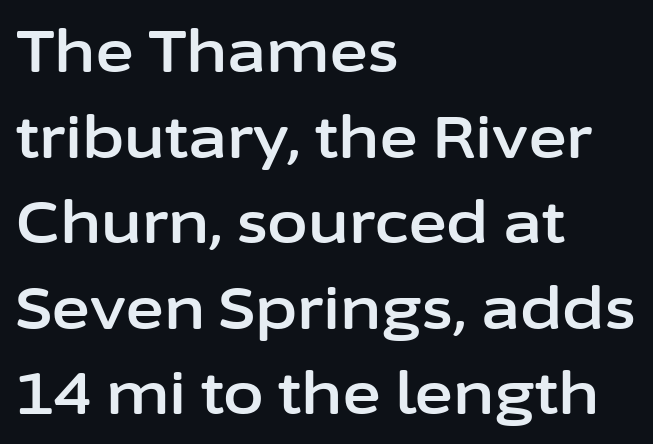
The rendering uses natural spacing where letterforms have individual widths. Does the type have serifs? No, each stem ends abruptly. The space between consecutive lines is moderate. The space beneath each line is pristine and unruled. The line texture is even and compact thanks to regular tracking.
